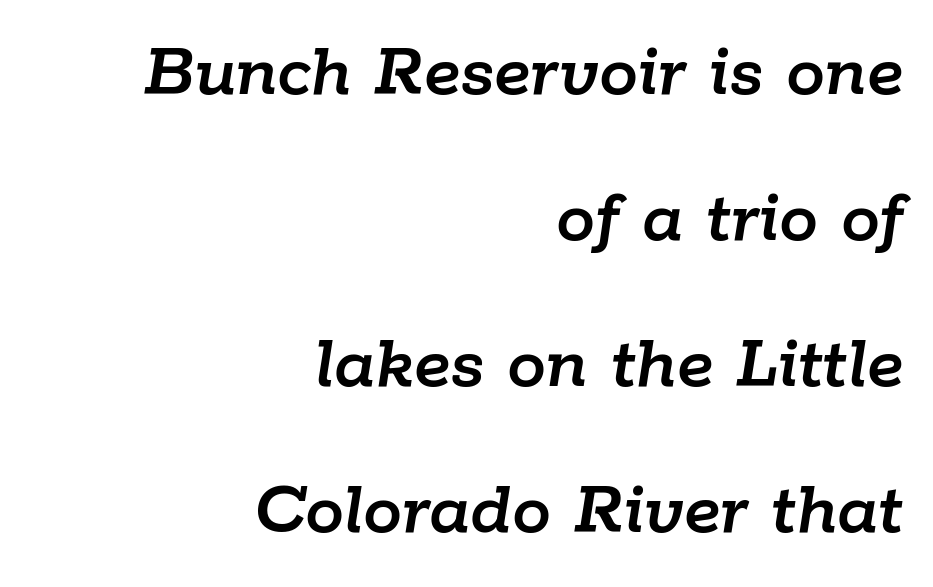
Descenders hang freely into open space. If you drew a line through each stem, it would be angled. Right-aligned paragraph, ragged on the left. Proportional: the letters do not fall into vertical columns.
